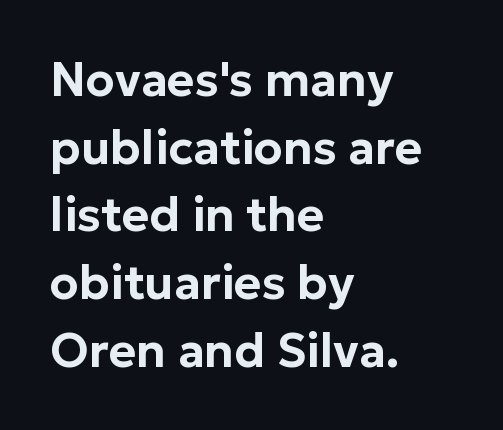
The image shows 47 px sans-serif type, upright; set left-aligned, normal line spacing (1.44x), normal letter spacing, not underlined; low stroke contrast and a medium x-height.
